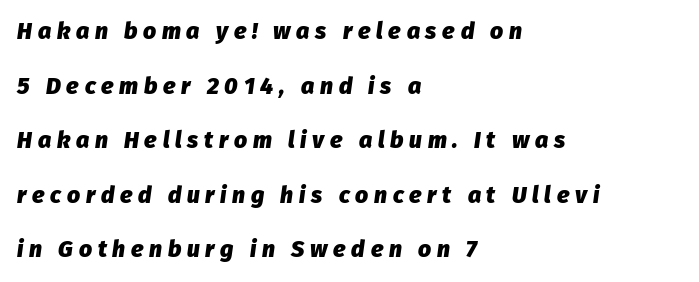
Q: Is the text bold? A: Yes.
Q: Is the text italic (slanted)? A: Yes, it leans right by about 8 degrees.
Q: Is the text underlined? A: No.
Q: How is the paragraph aligned? A: Left-aligned.
Q: Is the spacing between letters normal or unusually wide? A: Unusually wide.
Q: Is the spacing between lines tight, normal or loose? A: Loose.
